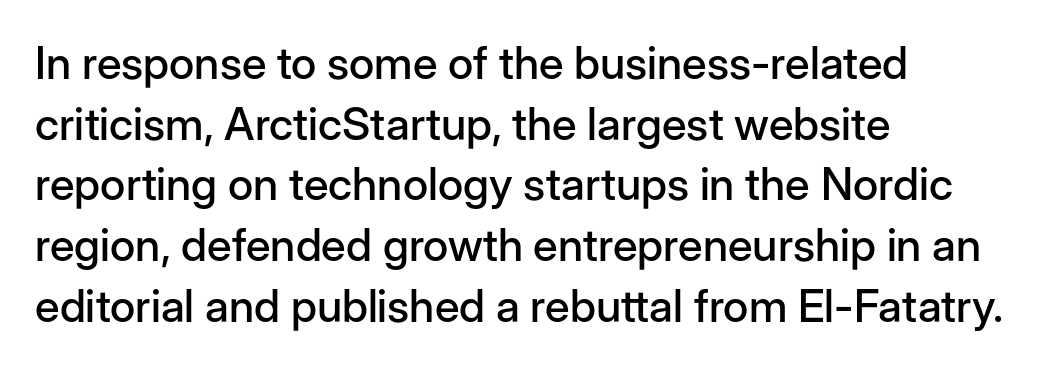
{"serif": "no", "italic": "no", "width": "normal", "stroke_contrast": "low", "x_height": "medium", "monospaced": "no", "underline": "no", "align": "left", "line_spacing": "normal", "line_spacing_ratio": 1.35, "letter_spacing": "normal", "letter_spacing_em": 0.0, "glyph_px": 45}
